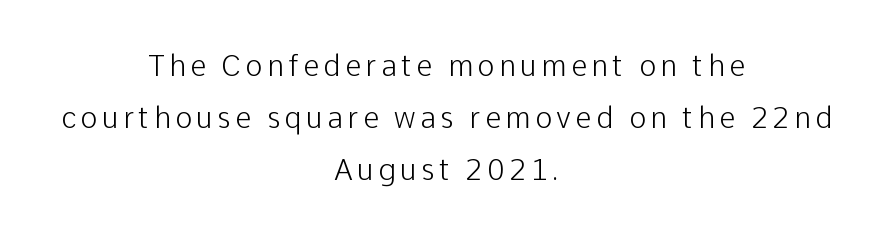
The face used here is proportionally spaced, like ordinary book or web type. What kind of face is this? One without serifs — a sans. The string is rendered with underlining switched off. Each stroke keeps to a modest, everyday thickness or less. These lines stack symmetrically, like a column narrowing and widening about its center. The lettering stays uniformly vertical, giving the passage a roman look.
